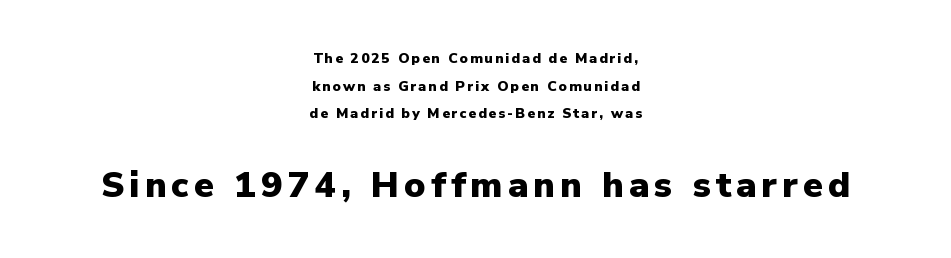
Casual observation: everything's sitting right in the middle. A sans-serif font was chosen for this passage. Descenders hang freely into open space. The type sits square on the baseline with zero lean. Pretty heavy lettering here — definitely bold. Small over large — that's the arrangement of the two blocks here.
